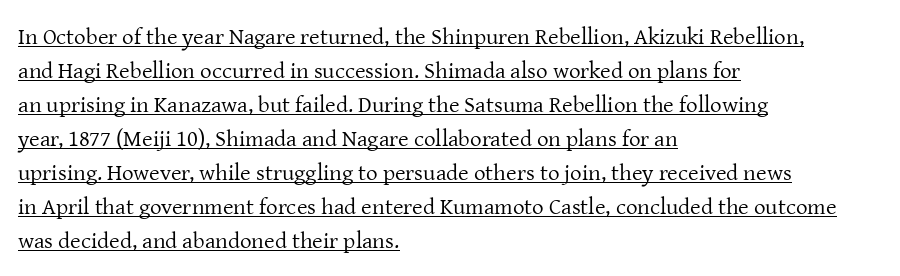
{"italic": "no", "bold": "no", "underline": "yes", "align": "left", "line_spacing": "normal", "line_spacing_ratio": 1.48, "letter_spacing": "normal", "letter_spacing_em": 0.0, "glyph_px": 23}
